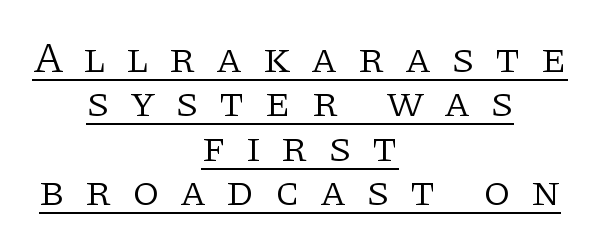
Q: Is the text bold? A: No.
Q: Is the text italic (slanted)? A: No, it is upright.
Q: Is the typeface a serif or a sans-serif typeface? A: Serif.
Q: Is the text underlined? A: Yes.
Q: How is the paragraph aligned? A: Centered.
Q: Is the spacing between letters normal or unusually wide? A: Unusually wide.
Q: Is the spacing between lines tight, normal or loose? A: Tight.
Q: Width (condensed, normal, or wide)? A: Normal.
Q: Stroke contrast? A: Low.
Q: x-height? A: Large.
Q: Monospaced? A: No.
